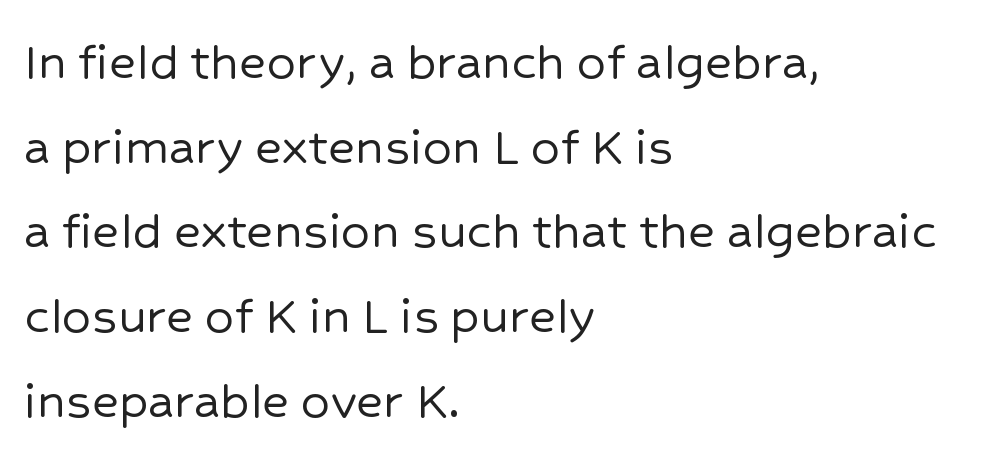
Q: Is the text italic (slanted)? A: No, it is upright.
Q: Is the typeface a serif or a sans-serif typeface? A: Sans-serif.
Q: Is the text underlined? A: No.
Q: How is the paragraph aligned? A: Left-aligned.
Q: Is the spacing between letters normal or unusually wide? A: Normal.
Q: Is the spacing between lines tight, normal or loose? A: Normal.
Q: Width (condensed, normal, or wide)? A: Normal.
Q: Stroke contrast? A: Low.
Q: x-height? A: Medium.
Q: Monospaced? A: No.
